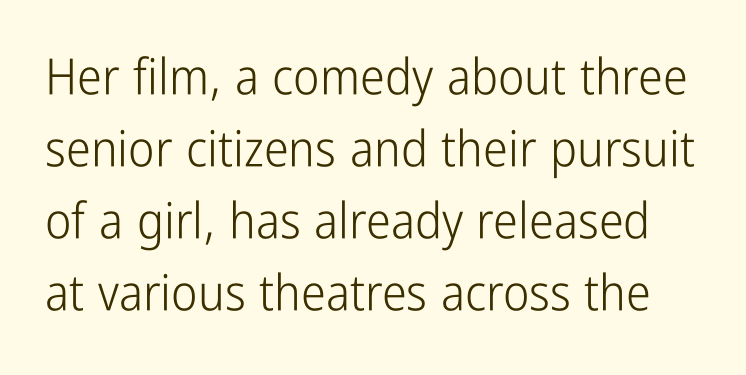
The image shows 50 px light, condensed sans-serif type, upright; set normal line spacing (1.44x), normal letter spacing, not underlined; low stroke contrast and a medium x-height.
